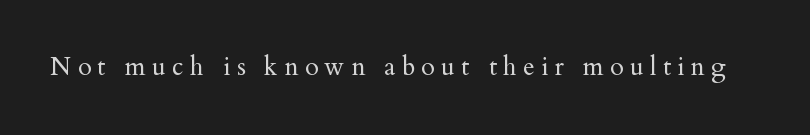
The cut favours lightness, reaching ordinary text weight at its darkest. A bare baseline throughout the passage. Tall strokes in this sample are plumb rather than angled. The tracking reads as deliberately expanded to a designer's eye.
